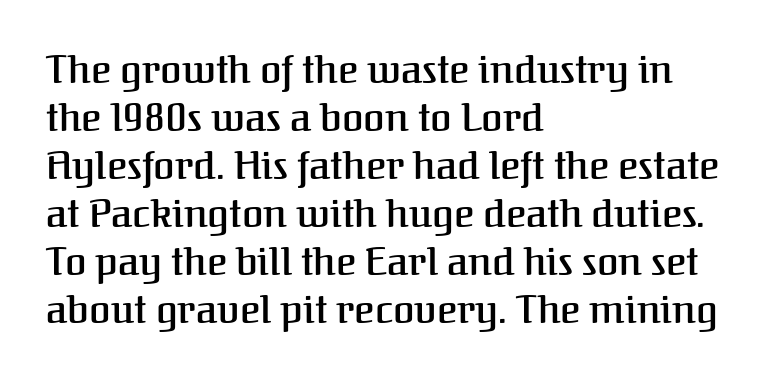
The lettering holds an erect, upright posture throughout. Here the designer chose a conventional face with non-uniform glyph widths. You can tell from the footed stems that serif type was used. The specimen omits any rule beneath the text block's lines. Caption: semibold face, moderately heavy strokes. These lines are set flush left with a ragged right edge.
